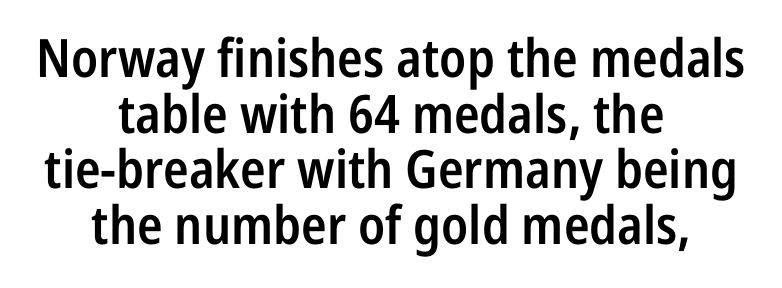
Q: Is the text bold? A: Semi-bold.
Q: Is the text italic (slanted)? A: No, it is upright.
Q: Is the typeface a serif or a sans-serif typeface? A: Sans-serif.
Q: Is the text underlined? A: No.
Q: How is the paragraph aligned? A: Centered.
Q: Is the spacing between letters normal or unusually wide? A: Normal.
Q: Is the spacing between lines tight, normal or loose? A: Tight.
Q: Width (condensed, normal, or wide)? A: Condensed.
Q: Stroke contrast? A: Low.
Q: x-height? A: Medium.
Q: Monospaced? A: No.
